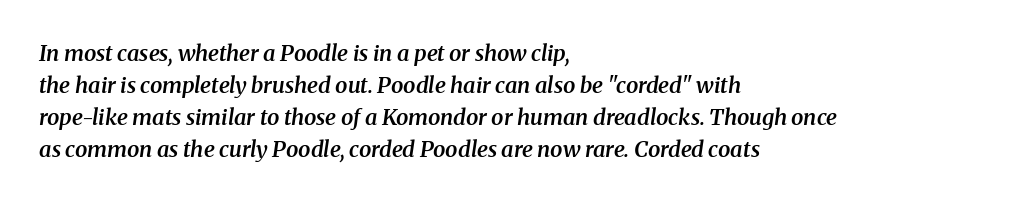
Q: Is the text bold? A: Semi-bold.
Q: Is the text italic (slanted)? A: Yes, it leans right by about 8 degrees.
Q: Is the text underlined? A: No.
Q: How is the paragraph aligned? A: Left-aligned.
Q: Is the spacing between letters normal or unusually wide? A: Normal.
Q: Is the spacing between lines tight, normal or loose? A: Normal.
